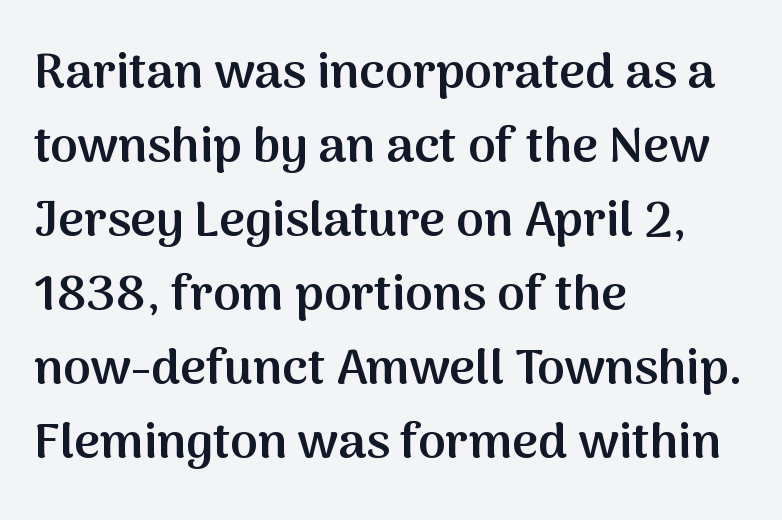
The image shows 50 px semibold sans-serif type, upright; set left-aligned, normal line spacing (1.48x), normal letter spacing, not underlined; medium stroke contrast and a medium x-height.
